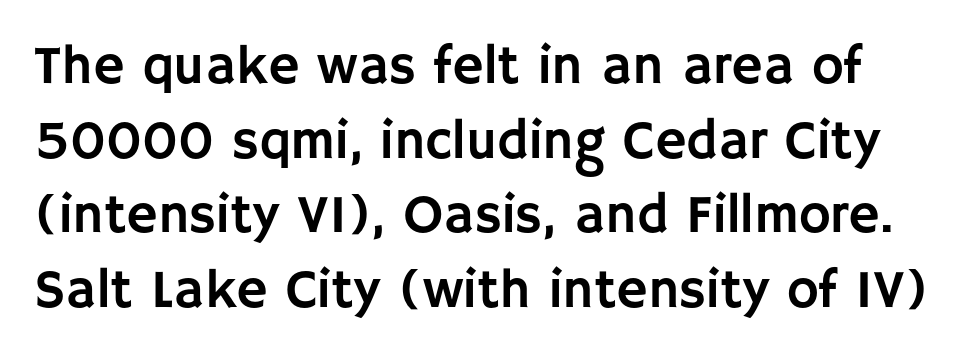
Q: Is the text italic (slanted)? A: No, it is upright.
Q: Is the typeface a serif or a sans-serif typeface? A: Sans-serif.
Q: Is the text underlined? A: No.
Q: Is the spacing between letters normal or unusually wide? A: Normal.
Q: Is the spacing between lines tight, normal or loose? A: Normal.
Q: Width (condensed, normal, or wide)? A: Normal.
Q: Stroke contrast? A: Low.
Q: x-height? A: Large.
Q: Monospaced? A: No.
